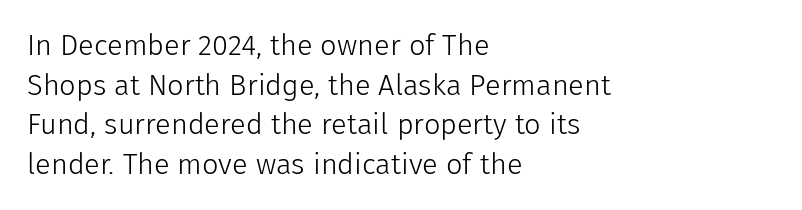
Notice how the stems are strictly vertical — no italics here. The strokes are not fattened; the text isn't bold. The letterforms sit shoulder to shoulder at normal distance. The strip under each line holds only bare page.
